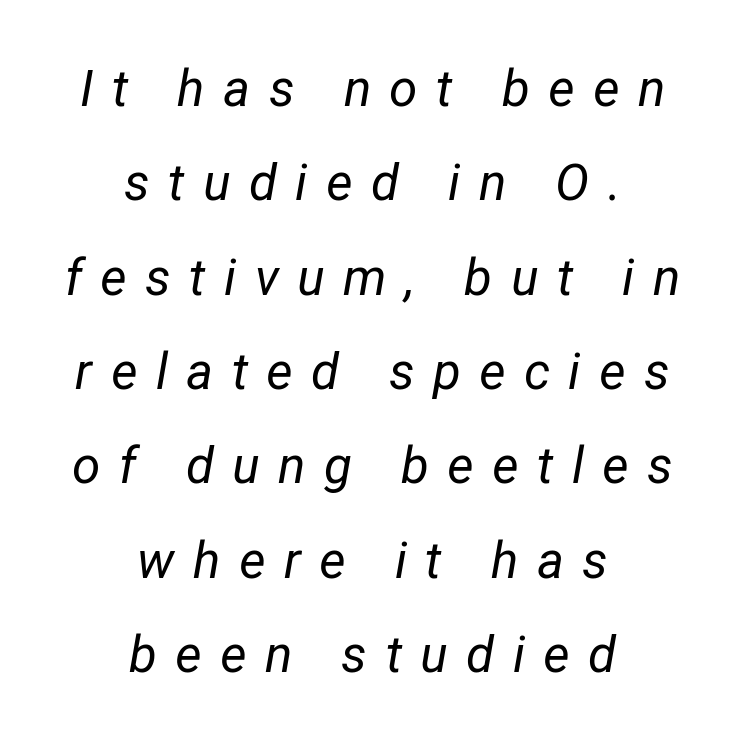
The image shows 51 px regular-weight type, italic (leaning right); set centered, line spacing 1.85x, unusually wide letter spacing (+0.36 em), not underlined; low stroke contrast and a medium x-height.
